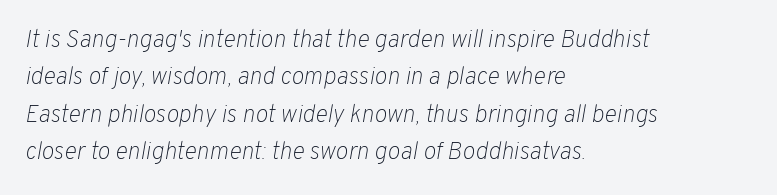
Q: Is the text bold? A: No.
Q: Is the text italic (slanted)? A: Yes, it leans right by about 10 degrees.
Q: Is the text underlined? A: No.
Q: How is the paragraph aligned? A: Left-aligned.
Q: Is the spacing between letters normal or unusually wide? A: Normal.
Q: Is the spacing between lines tight, normal or loose? A: Normal.
